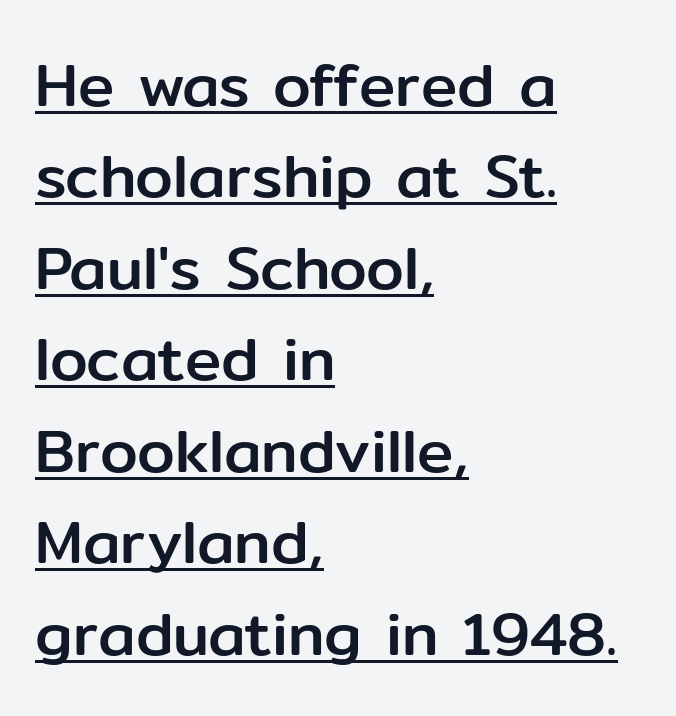
This sample has the flowing, uneven cadence of proportional lettering. The rendering uses the underline text-decoration. Horizontal alignment here is leftward, the default for most running prose. Line spacing here is normal. Observe the ordinary spacing: letters are neighbours, not strangers.
